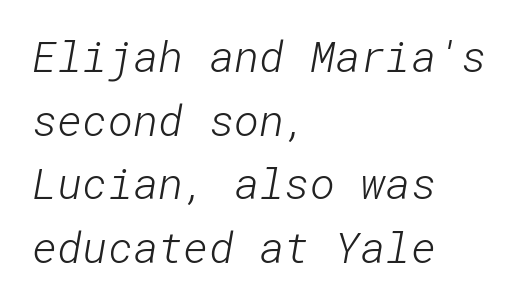
Evenly set lines give the paragraph a standard silhouette. Line beginnings align vertically; line endings do not. Honestly, there is no underline to notice here at all. Between one letter and the next there's only the usual sliver of space.
